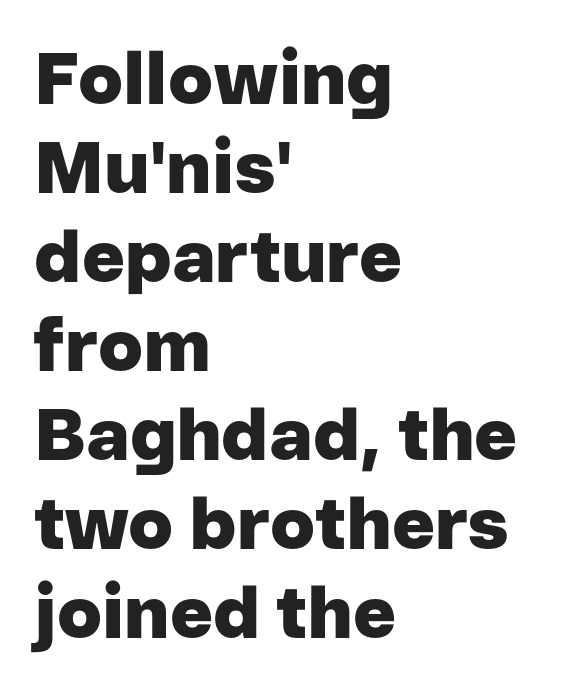
Regarding serifs, this sample does without them. A typesetter would mark this as roman, not italic. Quick note: underline off. The glyphs have the mass of a bold cut.
